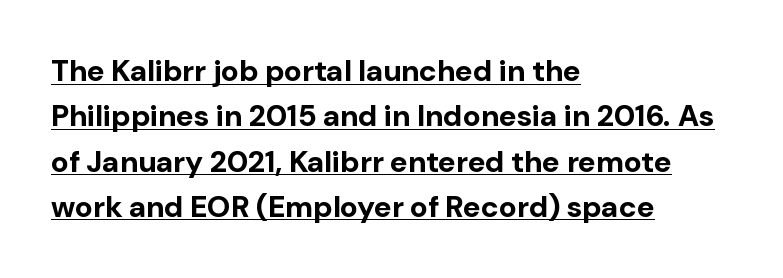
Short note: letters normally spaced. The passage shown is typed in a proportional face where columns would drift. This sample keeps an unexceptional amount of space between lines. The strokes are fattened all the way to bold.
